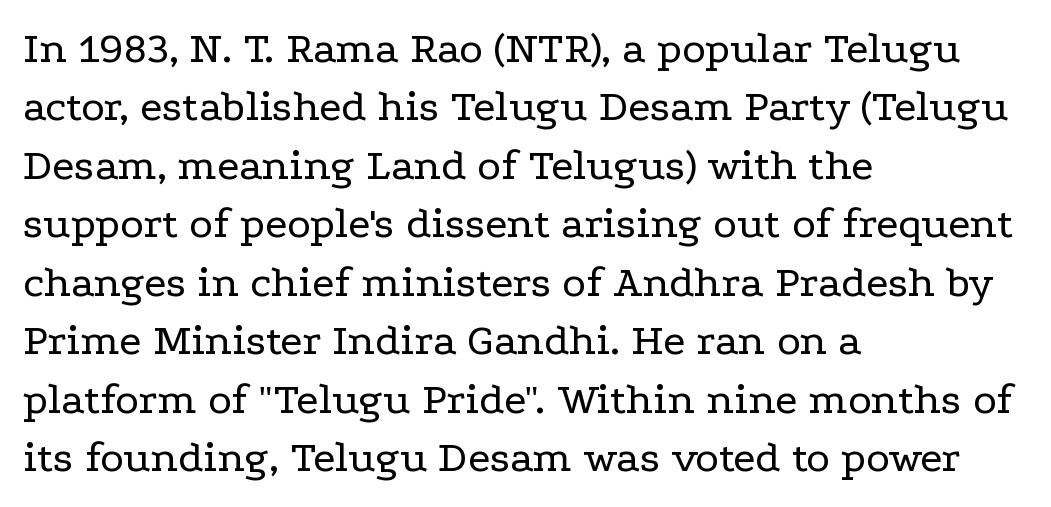
The image shows 45 px regular-weight, wide serif type, upright; set left-aligned, normal line spacing (1.3x), normal letter spacing, not underlined; low stroke contrast and a medium x-height.
